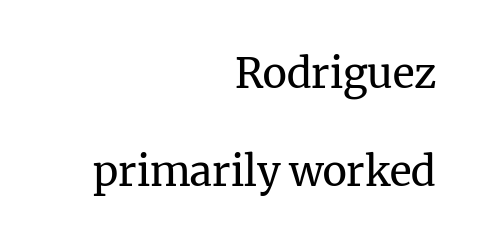
Q: Is the text bold? A: No.
Q: Is the text italic (slanted)? A: No, it is upright.
Q: Is the typeface a serif or a sans-serif typeface? A: Serif.
Q: Is the text underlined? A: No.
Q: How is the paragraph aligned? A: Right-aligned.
Q: Is the spacing between letters normal or unusually wide? A: Normal.
Q: Is the spacing between lines tight, normal or loose? A: Loose.
Q: Width (condensed, normal, or wide)? A: Normal.
Q: Stroke contrast? A: Medium.
Q: x-height? A: Medium.
Q: Monospaced? A: No.
